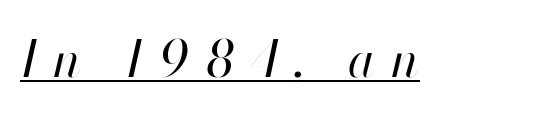
Q: Is the text bold? A: No.
Q: Is the text italic (slanted)? A: Yes, it leans right by about 13 degrees.
Q: Is the text underlined? A: Yes.
Q: Is the spacing between letters normal or unusually wide? A: Unusually wide.
Q: Width (condensed, normal, or wide)? A: Normal.
Q: Stroke contrast? A: High.
Q: x-height? A: Small.
Q: Monospaced? A: No.
